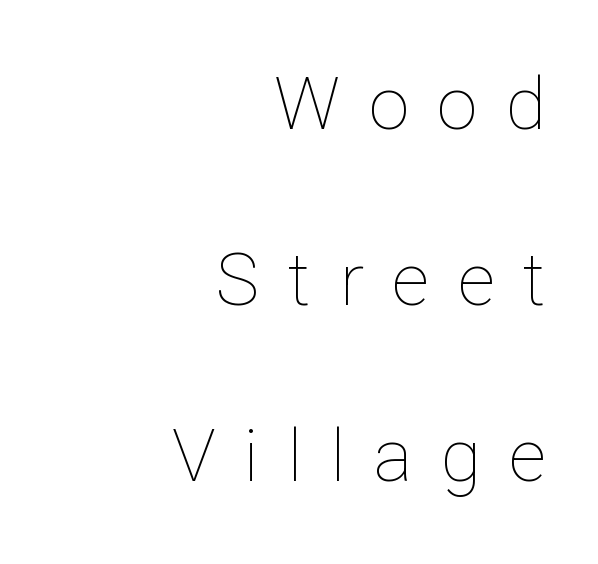
The image shows 73 px thin type, upright; set right-aligned, loose line spacing (2.41x), unusually wide letter spacing (+0.39 em), not underlined; low stroke contrast and a medium x-height.
